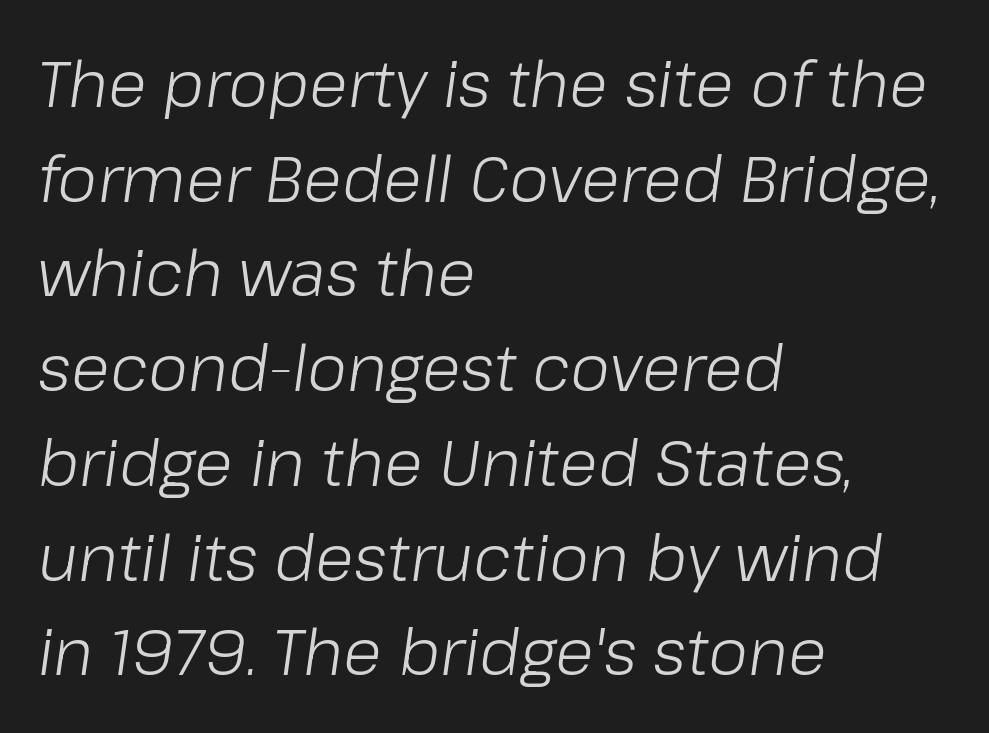
Q: Is the text bold? A: No.
Q: Is the text italic (slanted)? A: Yes, it leans right by about 8 degrees.
Q: Is the text underlined? A: No.
Q: How is the paragraph aligned? A: Left-aligned.
Q: Is the spacing between letters normal or unusually wide? A: Normal.
Q: Is the spacing between lines tight, normal or loose? A: Normal.
Q: Width (condensed, normal, or wide)? A: Normal.
Q: Stroke contrast? A: Low.
Q: x-height? A: Medium.
Q: Monospaced? A: No.
